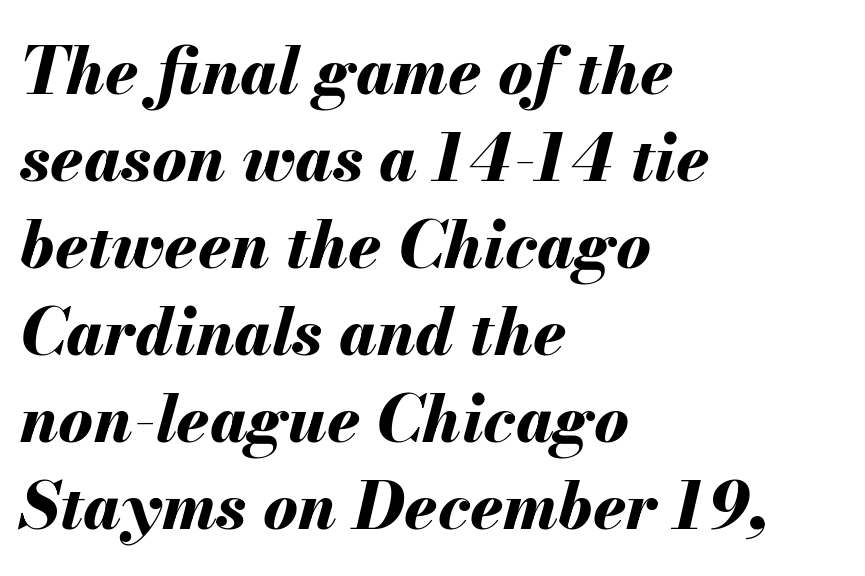
Typeset ragged right — the left edge is the straight one. The glyphs have the mass of a bold cut. The horizontal fit of the characters is conventional and even. This sample has the flowing, uneven cadence of proportional lettering. Horizontal bands of white between lines are of average thickness.
